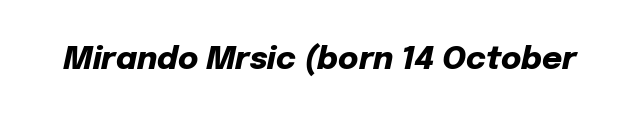
Summary of weight: heavy, a full bold. This sample has the flowing, uneven cadence of proportional lettering. An italicized treatment has been applied to the whole sample. Honestly, the letter spacing is just normal — you wouldn't notice it. The passage shown is not underscored anywhere.
